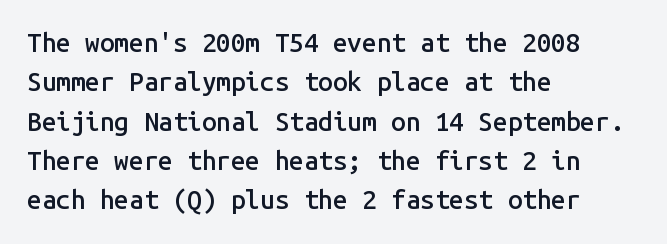
Layout note: lines flush left. The rendering uses a moderate line-height, typical for paragraphs. The typography opts for an upright posture over an oblique one. Weight check: semibold — heavier than regular, not quite bold. The area under the type is left untouched.
